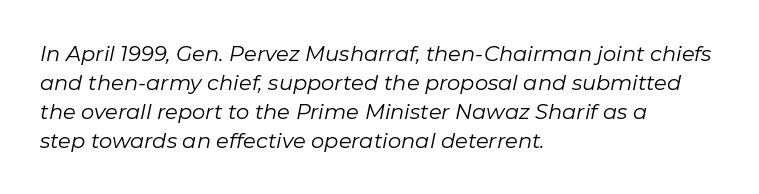
Q: Is the text bold? A: No.
Q: Is the text italic (slanted)? A: Yes, it leans right by about 11 degrees.
Q: Is the text underlined? A: No.
Q: How is the paragraph aligned? A: Left-aligned.
Q: Is the spacing between letters normal or unusually wide? A: Normal.
Q: Is the spacing between lines tight, normal or loose? A: Normal.
